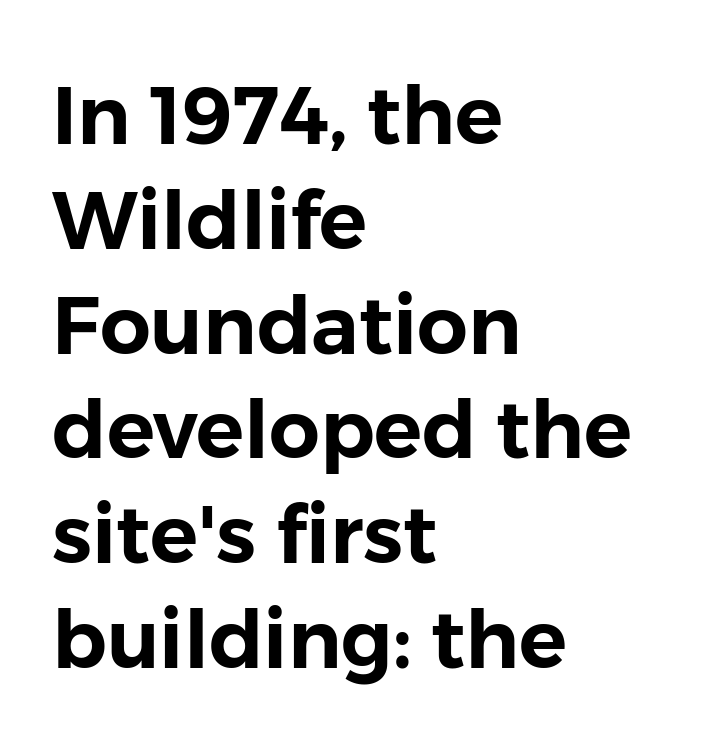
{"serif": "no", "italic": "no", "width": "normal", "stroke_contrast": "low", "x_height": "medium", "monospaced": "no", "underline": "no", "align": "left", "line_spacing": "normal", "line_spacing_ratio": 1.31, "letter_spacing": "normal", "letter_spacing_em": 0.0, "glyph_px": 80}
